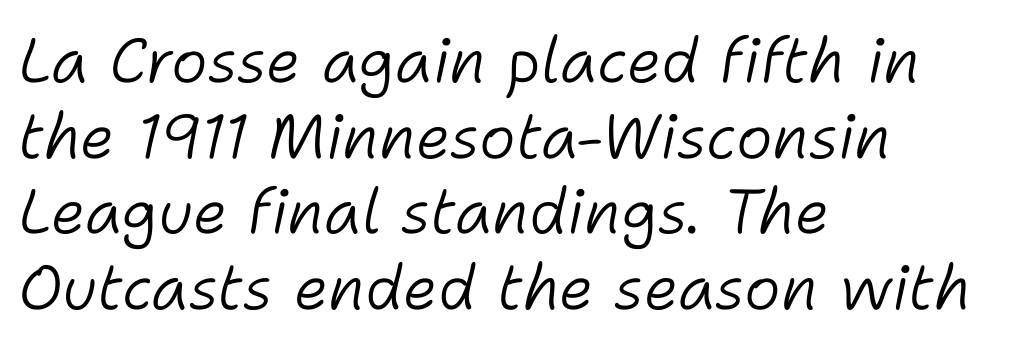
Letters have the restrained weight of plain body copy at most. Looks like regular typesetting: each glyph gets only the width it needs. Rule under the text: the space is simply empty. Compared with a centered layout, this one pins lines to the left instead.
